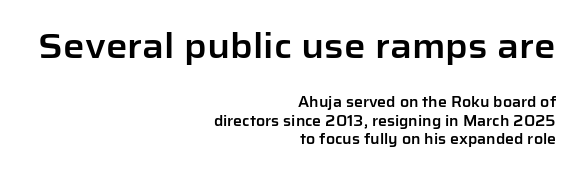
{"serif": "no", "italic": "no", "width": "normal", "stroke_contrast": "low", "x_height": "medium", "monospaced": "no", "underline": "no", "align": "right", "line_spacing": "normal", "line_spacing_ratio": 1.32, "letter_spacing": "normal", "letter_spacing_em": 0.0, "larger_block": "first", "size_ratio": 2.43, "glyph_px": 34}
